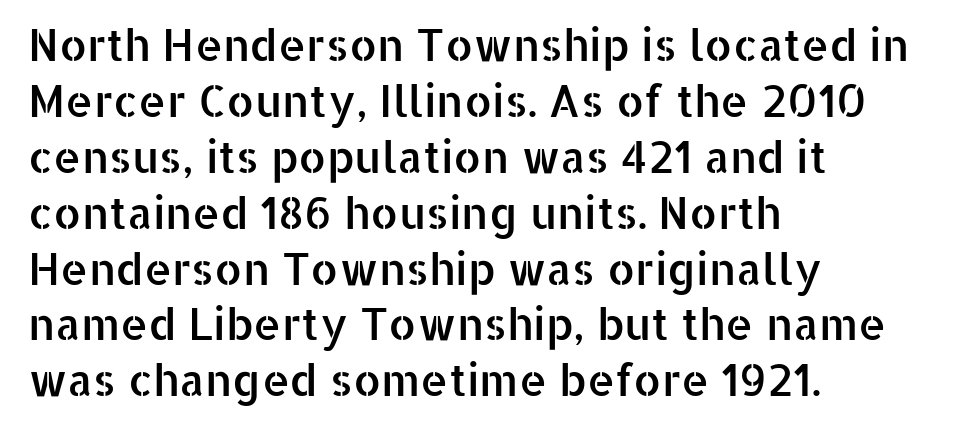
The image shows 44 px sans-serif type, upright; set left-aligned, normal line spacing (1.27x), normal letter spacing, not underlined; low stroke contrast and a medium x-height.
